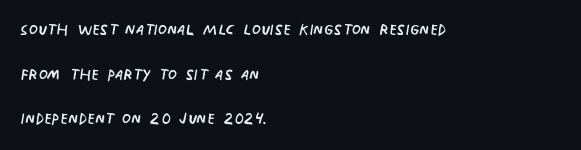
Q: Is the text bold? A: No.
Q: Is the text underlined? A: No.
Q: How is the paragraph aligned? A: Left-aligned.
Q: Is the spacing between letters normal or unusually wide? A: Normal.
Q: Is the spacing between lines tight, normal or loose? A: Loose.
